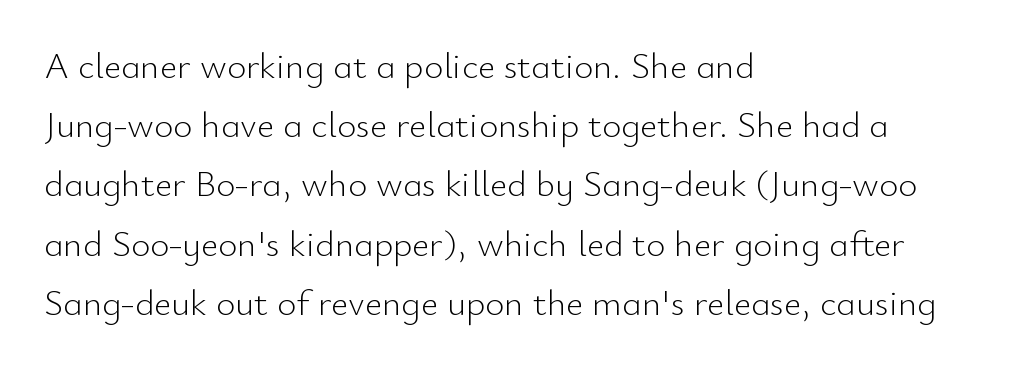
Leftover space on each line is placed entirely after the last word. Stems here are at most as thick as an everyday book face. The passage shown is typeset with a sans-serif family. Rows of type keep a routine distance in the vertical direction.
